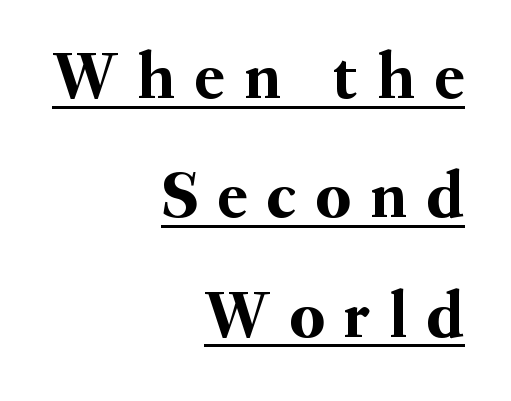
The letters carry serifs — small finishing strokes at the ends of their stems. Italic: no, the glyphs are upright roman. Caption: lettering with a line underneath. The lines in this sample share a right terminus and differ only in where they begin.
